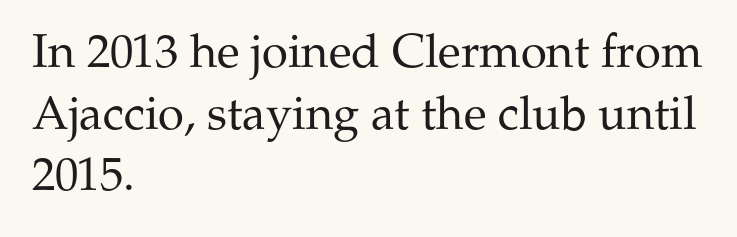
{"serif": "yes", "italic": "no", "bold": "no", "weight": "regular", "width": "normal", "stroke_contrast": "medium", "x_height": "medium", "monospaced": "no", "underline": "no", "align": "left", "line_spacing": "normal", "line_spacing_ratio": 1.31, "letter_spacing": "normal", "letter_spacing_em": 0.0, "glyph_px": 47}
